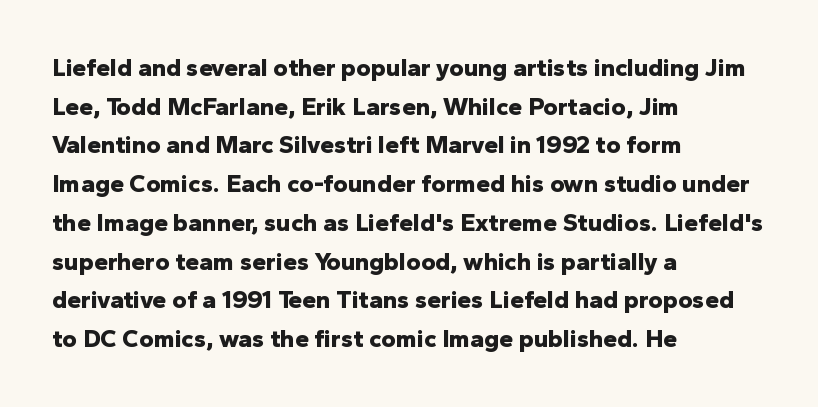
{"italic": "no", "bold": "yes", "underline": "no", "align": "left", "line_spacing": "normal", "line_spacing_ratio": 1.55, "letter_spacing": "normal", "letter_spacing_em": 0.0, "glyph_px": 25}
